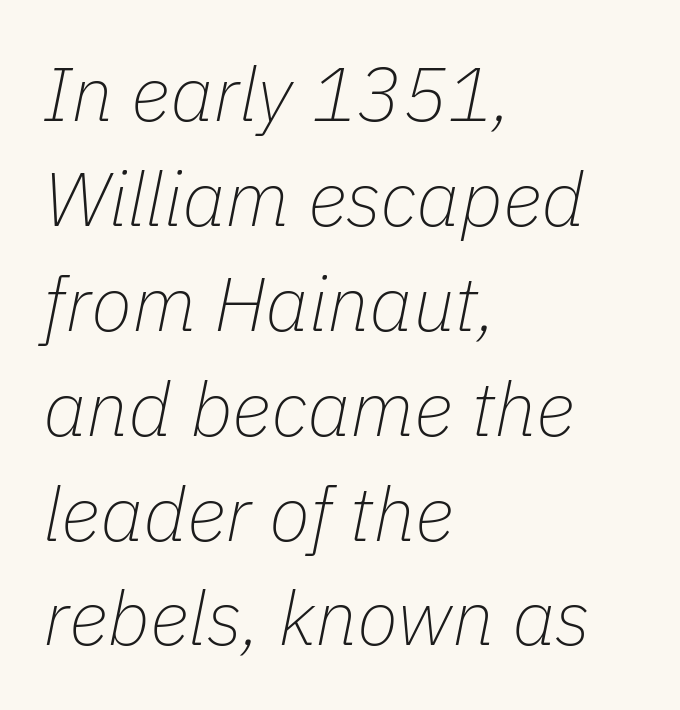
The image shows 76 px thin type, italic (leaning right); set left-aligned, normal line spacing (1.38x), normal letter spacing, not underlined; low stroke contrast and a medium x-height.
